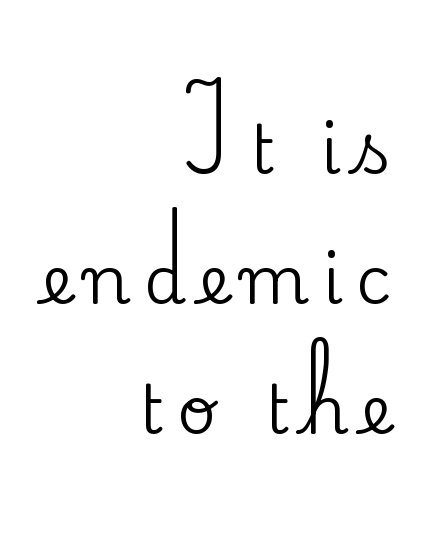
The image shows 68 px serif type, upright; set right-aligned, loose line spacing (1.91x), not underlined; medium stroke contrast and a small x-height.
